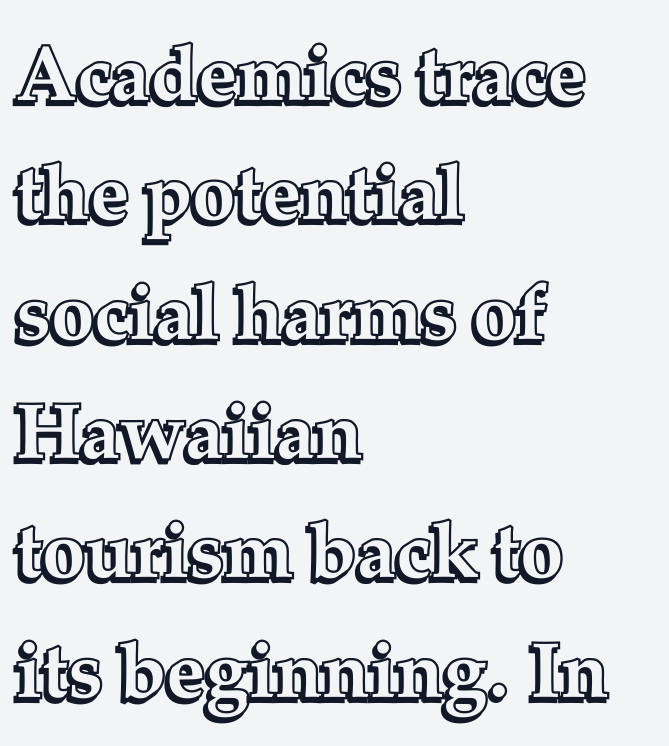
Q: Is the text italic (slanted)? A: No, it is upright.
Q: Is the text underlined? A: No.
Q: How is the paragraph aligned? A: Left-aligned.
Q: Is the spacing between letters normal or unusually wide? A: Normal.
Q: Is the spacing between lines tight, normal or loose? A: Normal.
Q: Width (condensed, normal, or wide)? A: Normal.
Q: x-height? A: Medium.
Q: Monospaced? A: No.
